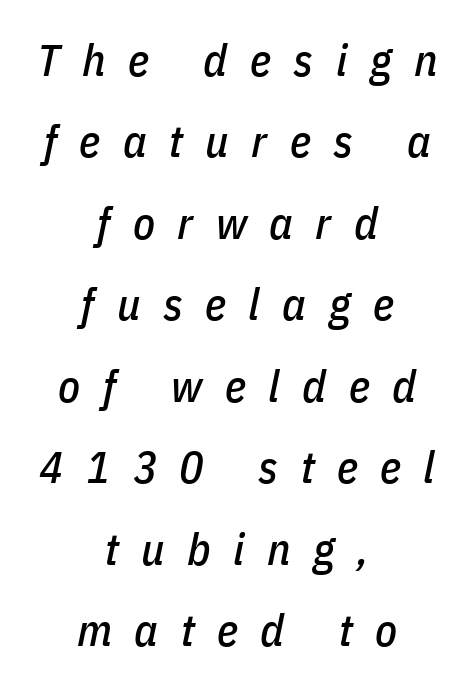
{"italic": "yes", "lean": "right", "slant_degrees": 11, "width": "condensed", "stroke_contrast": "low", "x_height": "medium", "monospaced": "no", "underline": "no", "align": "center", "line_spacing_ratio": 1.81, "letter_spacing": "wide", "letter_spacing_em": 0.5, "glyph_px": 45}
